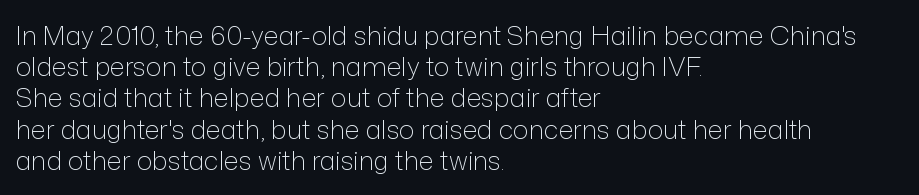
Q: Is the text bold? A: No.
Q: Is the text italic (slanted)? A: No, it is upright.
Q: Is the text underlined? A: No.
Q: How is the paragraph aligned? A: Left-aligned.
Q: Is the spacing between letters normal or unusually wide? A: Normal.
